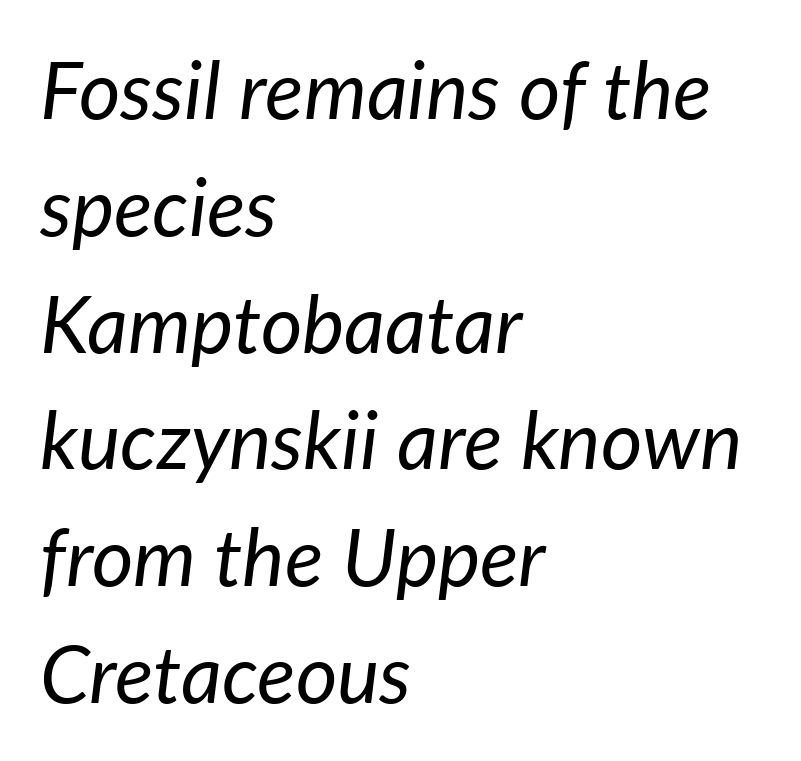
Heaviness? Minimal to ordinary, like unemphasized prose. The letters advance in unequal steps, a hallmark of proportional type. Italic? Definitely — the glyphs are oblique. Words appear dense and cohesive because spacing is normal.
